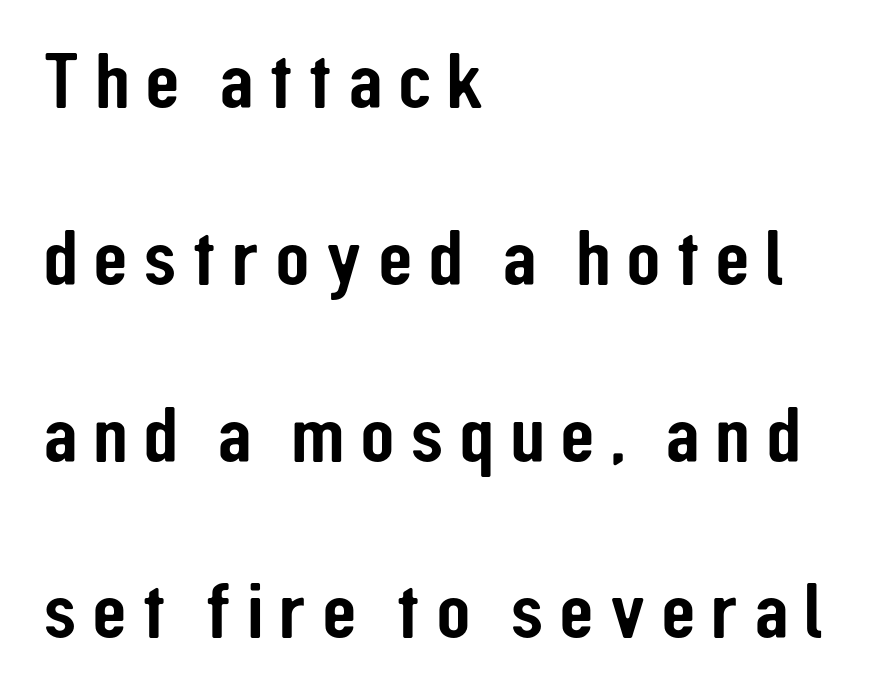
{"serif": "no", "italic": "no", "width": "condensed", "stroke_contrast": "low", "x_height": "medium", "monospaced": "no", "underline": "no", "align": "left", "line_spacing": "loose", "line_spacing_ratio": 2.21, "glyph_px": 80}
